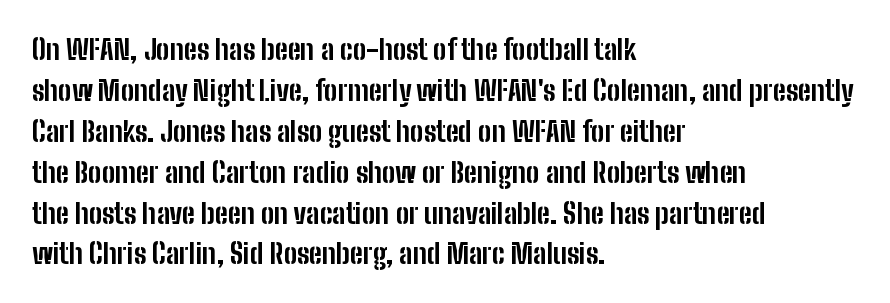
{"serif": "no", "italic": "no", "bold": "yes", "weight": "bold", "width": "condensed", "stroke_contrast": "low", "x_height": "medium", "monospaced": "no", "underline": "no", "align": "left", "line_spacing": "normal", "line_spacing_ratio": 1.46, "letter_spacing": "normal", "letter_spacing_em": 0.0, "glyph_px": 28}
